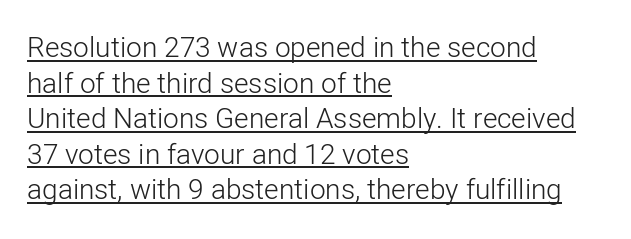
Q: Is the text bold? A: No.
Q: Is the text italic (slanted)? A: No, it is upright.
Q: Is the typeface a serif or a sans-serif typeface? A: Sans-serif.
Q: Is the text underlined? A: Yes.
Q: How is the paragraph aligned? A: Left-aligned.
Q: Is the spacing between letters normal or unusually wide? A: Normal.
Q: Is the spacing between lines tight, normal or loose? A: Normal.
Q: Width (condensed, normal, or wide)? A: Normal.
Q: Stroke contrast? A: Low.
Q: x-height? A: Medium.
Q: Monospaced? A: No.
